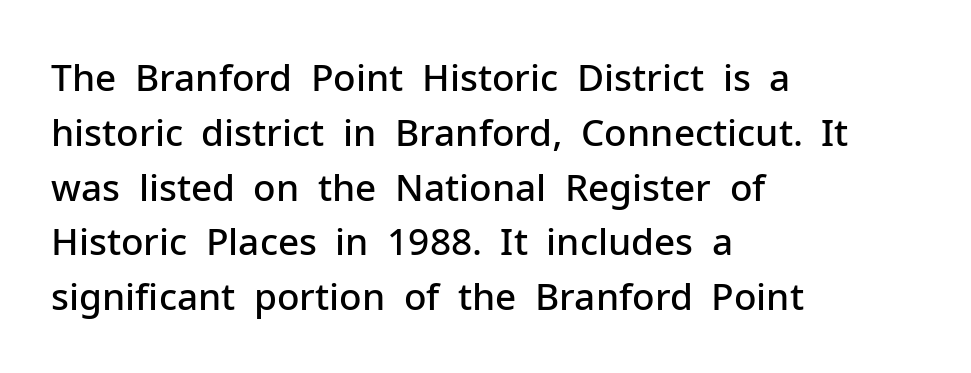
The image shows 37 px semibold sans-serif type, upright; set left-aligned, normal line spacing (1.48x), normal letter spacing, not underlined; low stroke contrast and a medium x-height.
